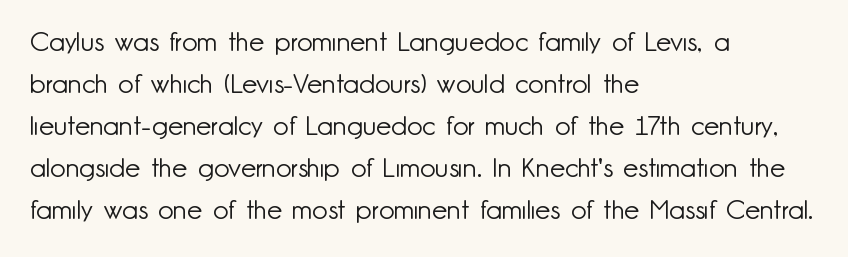
Q: Is the text bold? A: No.
Q: Is the text italic (slanted)? A: No, it is upright.
Q: Is the text underlined? A: No.
Q: How is the paragraph aligned? A: Left-aligned.
Q: Is the spacing between letters normal or unusually wide? A: Normal.
Q: Is the spacing between lines tight, normal or loose? A: Normal.
